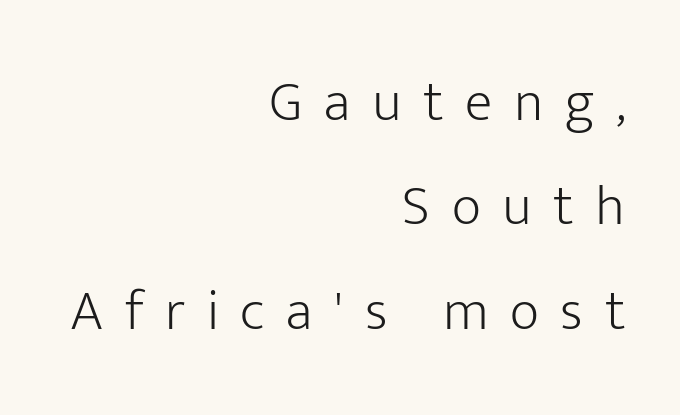
The image shows 57 px light sans-serif type, upright; set right-aligned, line spacing 1.83x, unusually wide letter spacing (+0.38 em), not underlined; low stroke contrast and a medium x-height.
